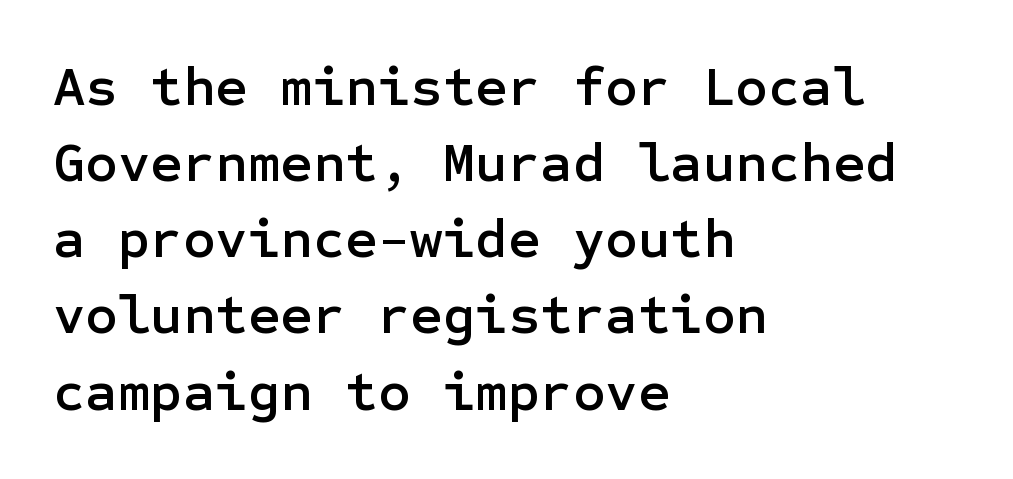
{"serif": "no", "italic": "no", "width": "normal", "stroke_contrast": "low", "x_height": "medium", "underline": "no", "align": "left", "line_spacing": "normal", "line_spacing_ratio": 1.36, "letter_spacing": "normal", "letter_spacing_em": 0.0, "glyph_px": 56}
